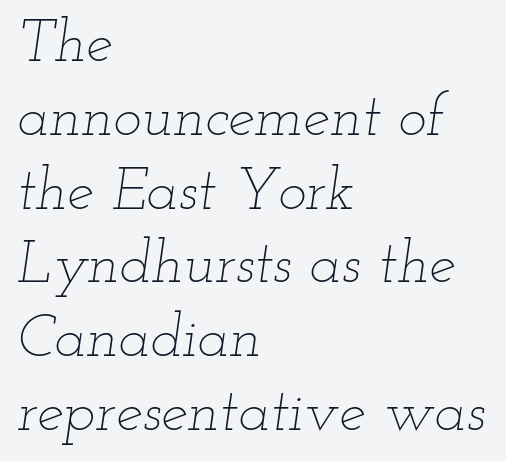
It's the slanting kind of type. Does extra space separate the letters? No, they use regular spacing. Letters rest on an invisible, unmarked baseline. Visually the block forms a straight wall on the left and a jagged coastline on the right. Heft: none added — not bold. You could not count columns in this text — the font is proportionally spaced.
